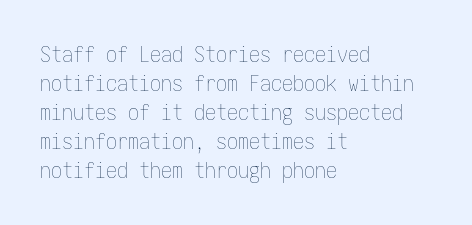
Q: Is the text bold? A: No.
Q: Is the text italic (slanted)? A: No, it is upright.
Q: Is the text underlined? A: No.
Q: How is the paragraph aligned? A: Left-aligned.
Q: Is the spacing between letters normal or unusually wide? A: Normal.
Q: Is the spacing between lines tight, normal or loose? A: Normal.
